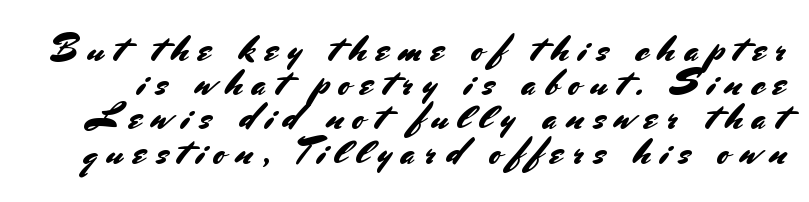
The rendering uses a small line-height, squeezing the rows. Character widths vary here, with narrow letters taking less room than wide ones. Serifs: no, the terminals of the letterforms are clean. Loose tracking; the words dissolve into strings of separated letters.
